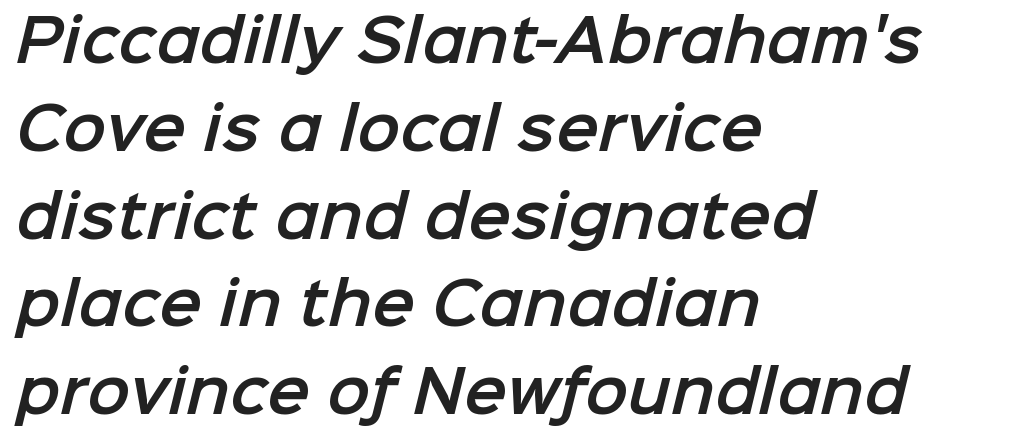
Q: Is the typeface a serif or a sans-serif typeface? A: Sans-serif.
Q: Is the text underlined? A: No.
Q: How is the paragraph aligned? A: Left-aligned.
Q: Is the spacing between letters normal or unusually wide? A: Normal.
Q: Is the spacing between lines tight, normal or loose? A: Normal.
Q: Width (condensed, normal, or wide)? A: Normal.
Q: Stroke contrast? A: Low.
Q: x-height? A: Medium.
Q: Monospaced? A: No.
